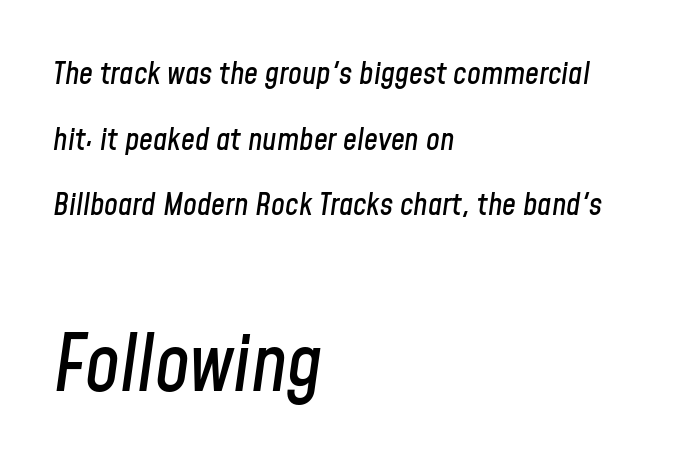
Q: Is the text italic (slanted)? A: Yes, it leans right by about 8 degrees.
Q: Is the text underlined? A: No.
Q: How is the paragraph aligned? A: Left-aligned.
Q: Is the spacing between letters normal or unusually wide? A: Normal.
Q: Is the spacing between lines tight, normal or loose? A: Loose.
Q: Which block of text is set in a larger size, the first (top) or the second (bottom)? A: The second (bottom) one.
Q: Width (condensed, normal, or wide)? A: Condensed.
Q: Stroke contrast? A: Low.
Q: x-height? A: Medium.
Q: Monospaced? A: No.
